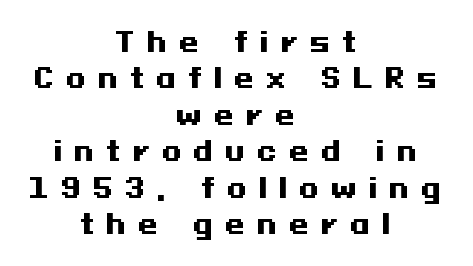
The image shows 26 px bold type, upright; set centered, normal line spacing (1.4x), unusually wide letter spacing (+0.45 em), not underlined.
